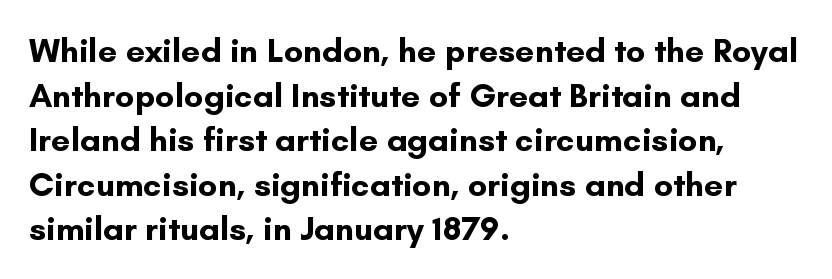
Note the varied advance widths — an 'i' is clearly narrower than an 'm'. All the whitespace from short lines collects on the right. Each row of text sits above clean, open space. The leading is moderate, giving the passage an even texture. Unlike italic type, these characters show no tilt at all. Spacing between characters is what you'd get straight out of the box.
